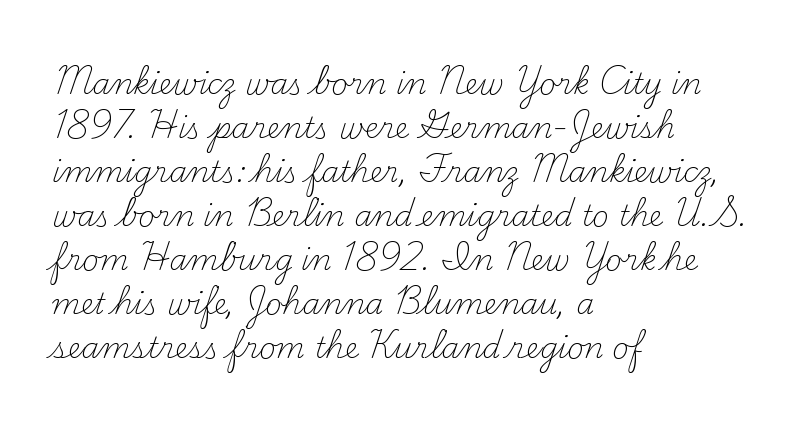
The image shows 29 px light type; set left-aligned, normal line spacing (1.52x), normal letter spacing, not underlined; medium stroke contrast and a small x-height.
